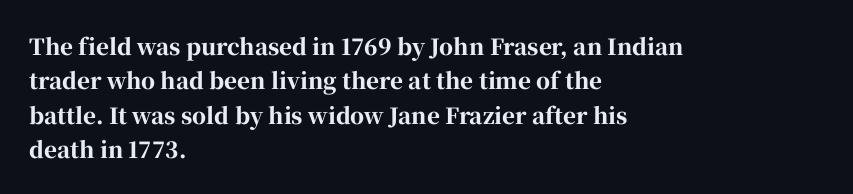
The image shows 22 px bold type, upright; set left-aligned, normal line spacing (1.56x), normal letter spacing, not underlined.
